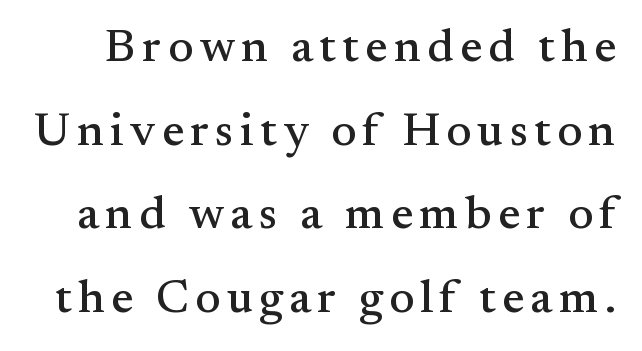
Q: Is the text italic (slanted)? A: No, it is upright.
Q: Is the typeface a serif or a sans-serif typeface? A: Serif.
Q: Is the text underlined? A: No.
Q: Width (condensed, normal, or wide)? A: Normal.
Q: Stroke contrast? A: Medium.
Q: x-height? A: Small.
Q: Monospaced? A: No.
